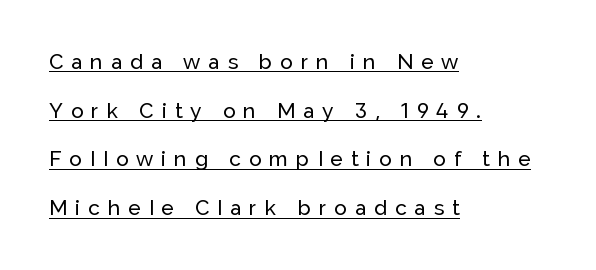
In terms of posture, this sample is upright. This sample carries an underscore along the baseline area. The horizontal fit of the characters is loose and conspicuously gappy. The lines are spread far apart with generous leading.
